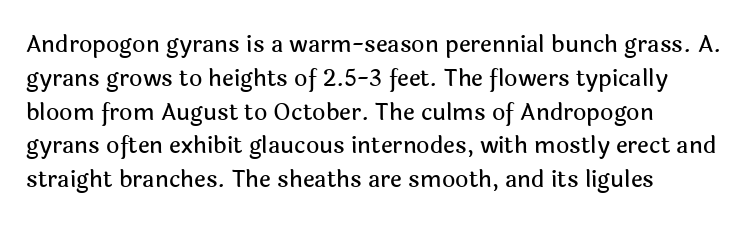
The image shows 23 px text type, upright; set left-aligned, normal line spacing (1.47x), normal letter spacing, not underlined.
